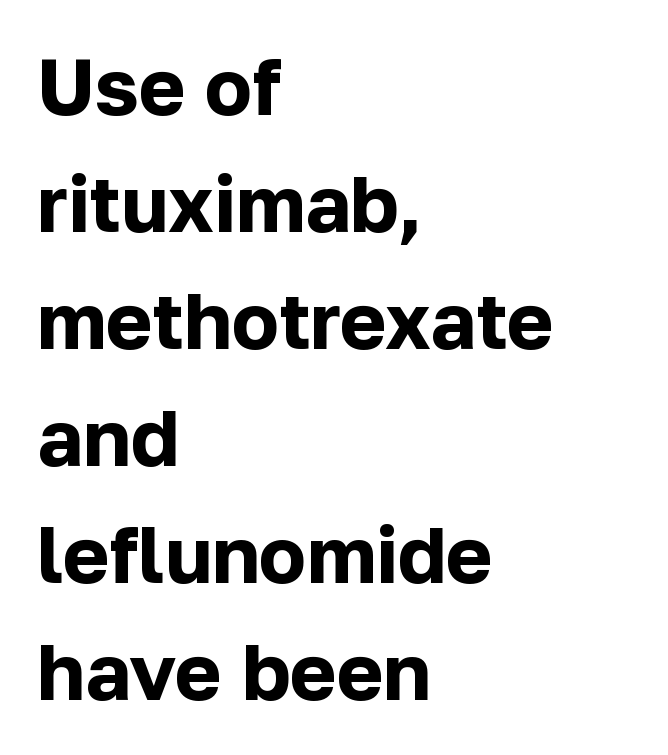
Proportional: the letters do not fall into vertical columns. Chunky letters — that's bold for sure. The words here are not underlined. Look at the tracking — it's just the regular setting, nothing added. Compared with a centered layout, this one pins lines to the left instead. How would I describe the line gaps? Plain and ordinary.
